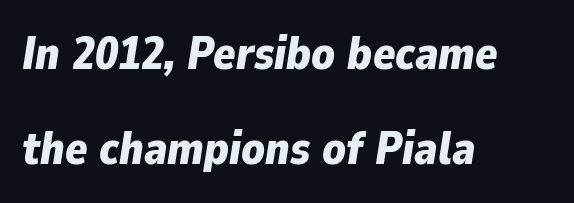
Q: Is the text bold? A: Yes.
Q: Is the text italic (slanted)? A: Yes, it leans right by about 9 degrees.
Q: Is the text underlined? A: No.
Q: How is the paragraph aligned? A: Left-aligned.
Q: Is the spacing between letters normal or unusually wide? A: Normal.
Q: Is the spacing between lines tight, normal or loose? A: Loose.
Q: Width (condensed, normal, or wide)? A: Normal.
Q: Stroke contrast? A: Low.
Q: x-height? A: Medium.
Q: Monospaced? A: No.
